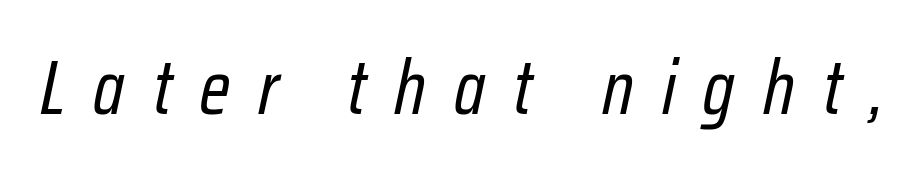
{"italic": "yes", "lean": "right", "slant_degrees": 12, "bold": "no", "weight": "regular", "width": "condensed", "stroke_contrast": "low", "x_height": "medium", "monospaced": "no", "underline": "no", "letter_spacing": "wide", "letter_spacing_em": 0.37, "glyph_px": 76}
